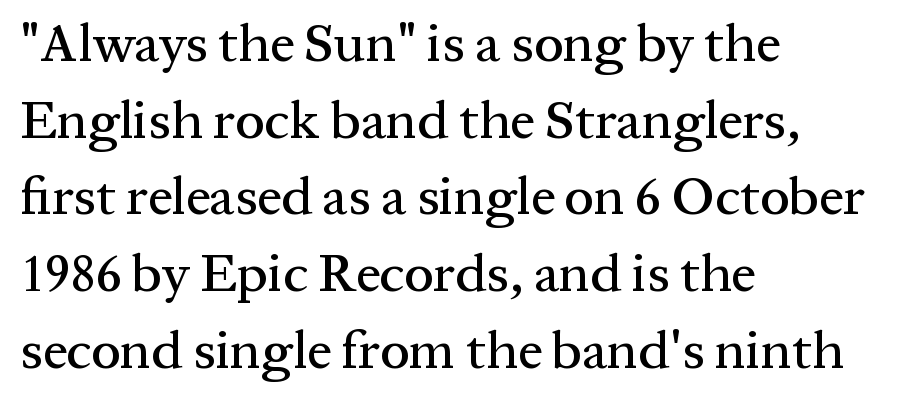
The image shows 54 px serif type, upright; set left-aligned, normal line spacing (1.42x), normal letter spacing, not underlined; medium stroke contrast and a medium x-height.
